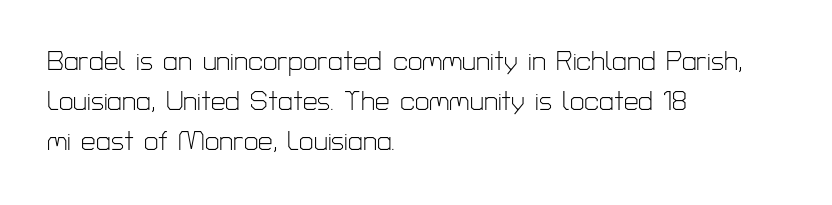
{"italic": "no", "bold": "no", "underline": "no", "align": "left", "line_spacing": "normal", "line_spacing_ratio": 1.54, "letter_spacing": "normal", "letter_spacing_em": 0.0, "glyph_px": 26}
